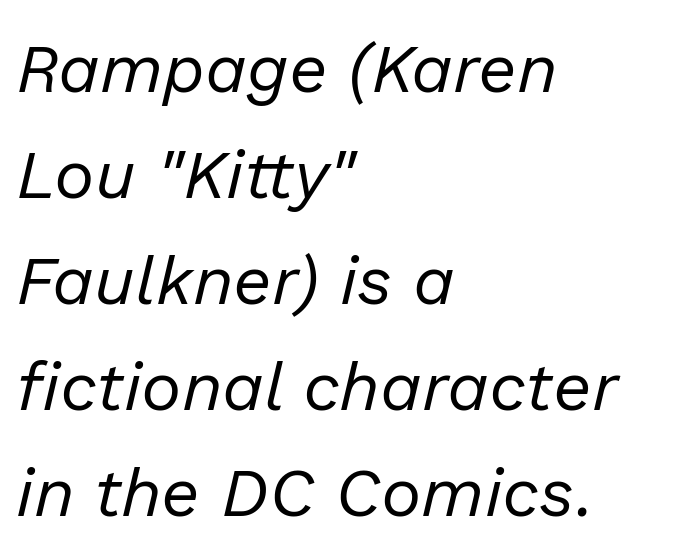
Q: Is the text bold? A: No.
Q: Is the text italic (slanted)? A: Yes, it leans right by about 13 degrees.
Q: Is the text underlined? A: No.
Q: How is the paragraph aligned? A: Left-aligned.
Q: Is the spacing between letters normal or unusually wide? A: Normal.
Q: Is the spacing between lines tight, normal or loose? A: Normal.
Q: Width (condensed, normal, or wide)? A: Normal.
Q: Stroke contrast? A: Low.
Q: x-height? A: Medium.
Q: Monospaced? A: No.
